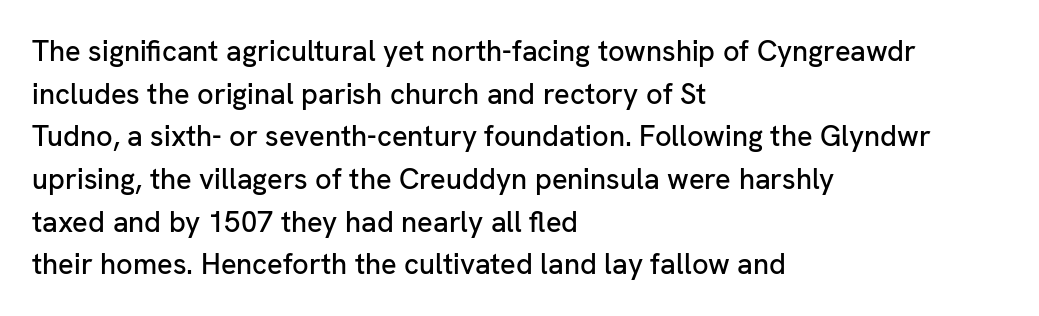
Q: Is the text italic (slanted)? A: No, it is upright.
Q: Is the typeface a serif or a sans-serif typeface? A: Sans-serif.
Q: Is the text underlined? A: No.
Q: How is the paragraph aligned? A: Left-aligned.
Q: Is the spacing between letters normal or unusually wide? A: Normal.
Q: Is the spacing between lines tight, normal or loose? A: Normal.
Q: Width (condensed, normal, or wide)? A: Normal.
Q: Stroke contrast? A: Low.
Q: x-height? A: Medium.
Q: Monospaced? A: No.
